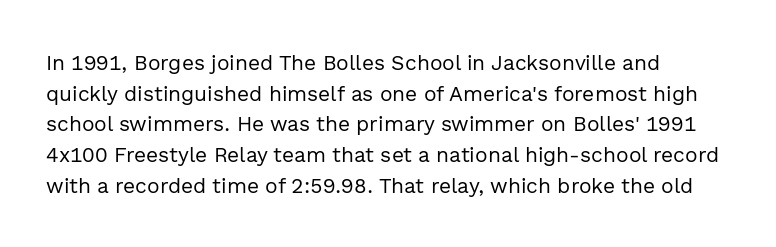
The strip under each line holds only bare page. The lines in this sample share a left origin and differ only in where they stop. The block of text has a typical density, with ordinary space between rows. A typesetter would call this zero additional tracking. Each stroke keeps to a modest, everyday thickness or less. Style check: upright.
